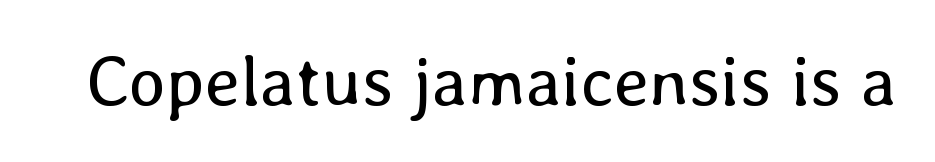
Does the lettering tilt? It doesn't — this is upright. Descender tails drop into unmarked territory. This sample has the flowing, uneven cadence of proportional lettering. The characters are drawn with everyday or finer stroke widths.
